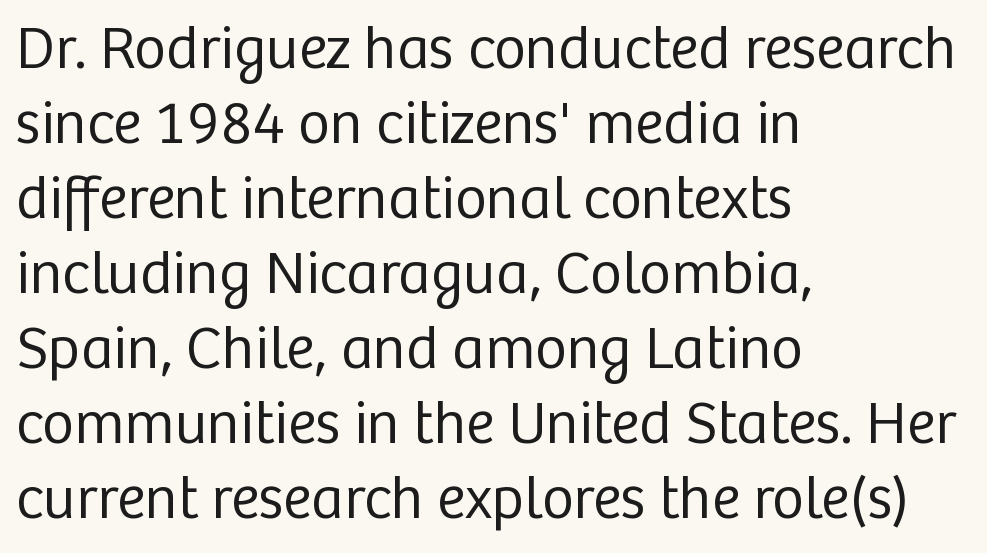
{"serif": "no", "italic": "no", "bold": "no", "weight": "regular", "width": "normal", "stroke_contrast": "low", "x_height": "medium", "monospaced": "no", "underline": "no", "align": "left", "line_spacing_ratio": 1.23, "letter_spacing": "normal", "letter_spacing_em": 0.0, "glyph_px": 61}
